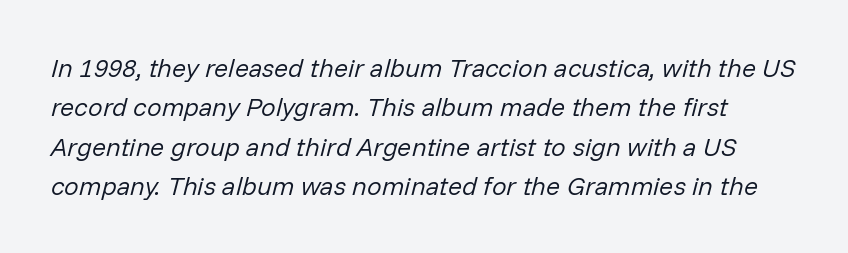
Q: Is the text bold? A: No.
Q: Is the text italic (slanted)? A: Yes, it leans right by about 14 degrees.
Q: Is the text underlined? A: No.
Q: Is the spacing between letters normal or unusually wide? A: Normal.
Q: Is the spacing between lines tight, normal or loose? A: Normal.
